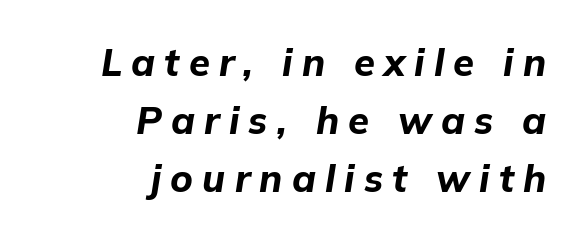
The image shows 38 px bold type, italic (leaning right); set right-aligned, normal line spacing (1.52x), unusually wide letter spacing (+0.24 em), not underlined; low stroke contrast and a medium x-height.
